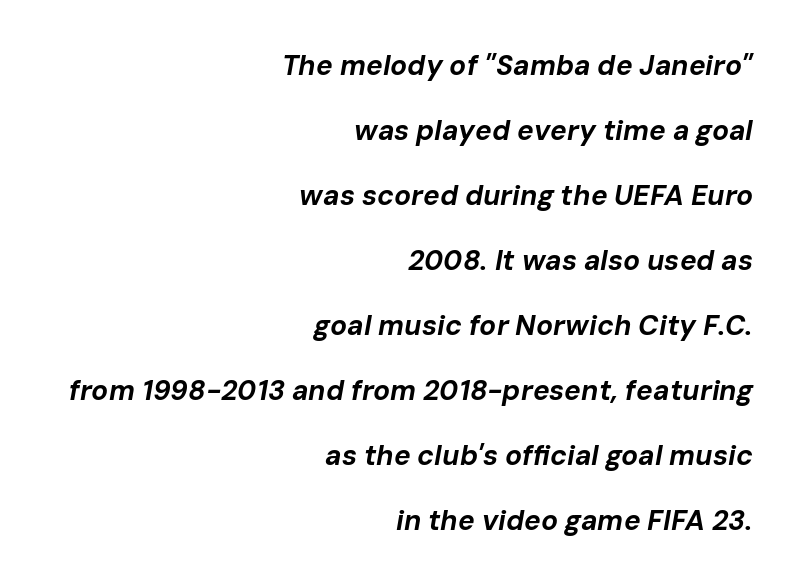
The leading is generous, giving the passage an open texture. The strip under each line holds only bare page. The font's italic variant was chosen for this text. The passage shown has conventional tracking throughout. Heavy, bold letterforms. A typesetter would call this proportional, since set widths differ per character.
